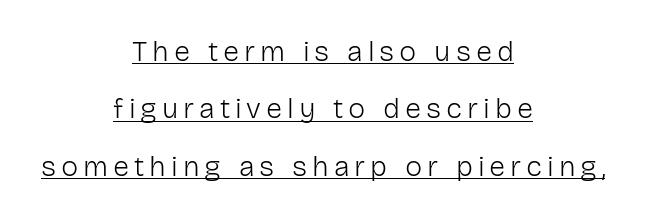
The image shows 29 px light sans-serif type, upright; set centered, loose line spacing (1.98x), underlined; low stroke contrast and a medium x-height.
